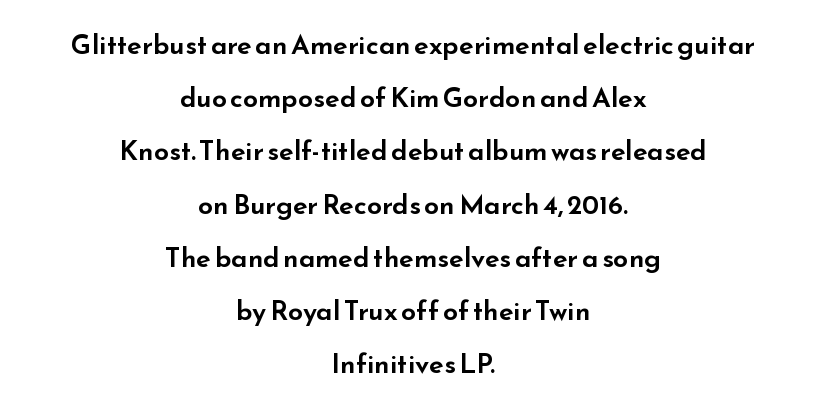
These lines are centered, leaving both edges ragged. This sample uses plain, unmodified letter spacing. Glance below the letters and you will spot only blank space. Vertically, the passage feels expansive, rows floating well apart.
